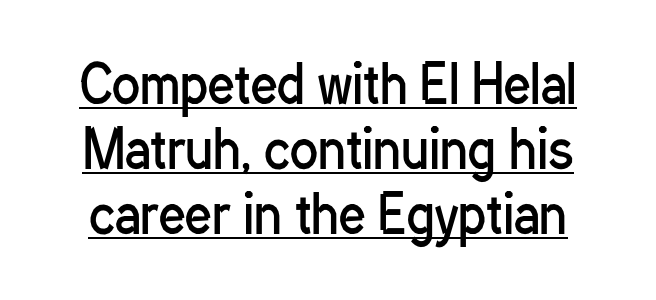
The image shows 52 px regular-weight, condensed sans-serif type, upright; set normal line spacing (1.25x), normal letter spacing, underlined; low stroke contrast and a medium x-height.
